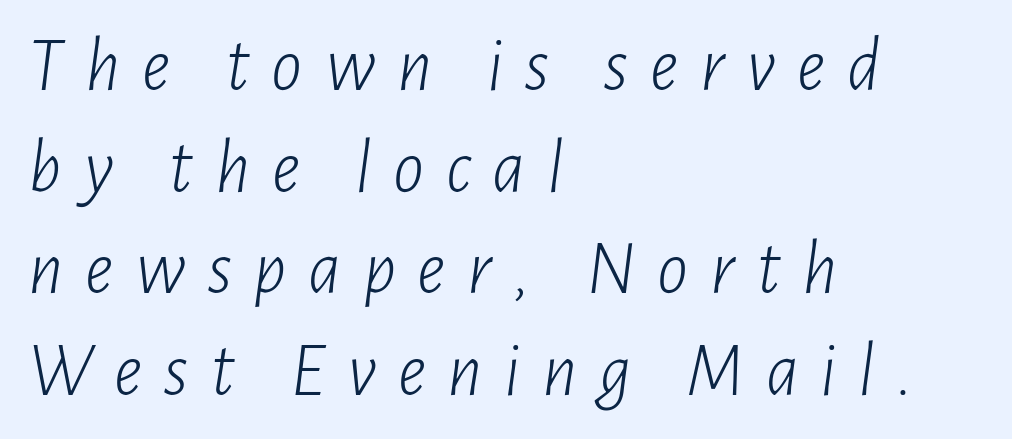
The face used here has a pronounced slope to its letters. Each letter keeps its own natural width here, so spacing adapts to shape. These lines are set flush left with a ragged right edge. Any mark beneath the type? The region is blank.
